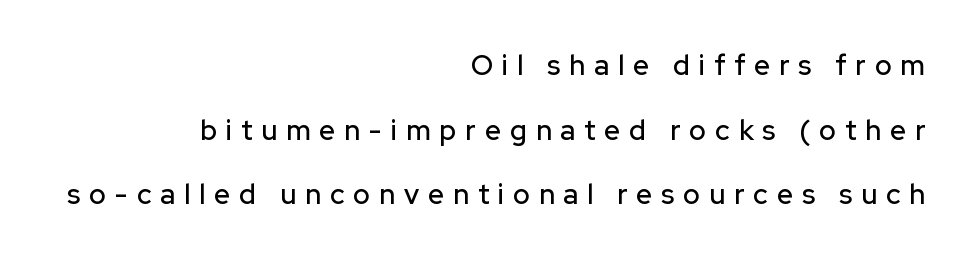
Type style note: lacks serifs. This is the regular roman posture of the typeface. Baseline-to-baseline distance is far greater than the letter height. The face used here is proportionally spaced, like ordinary book or web type.
